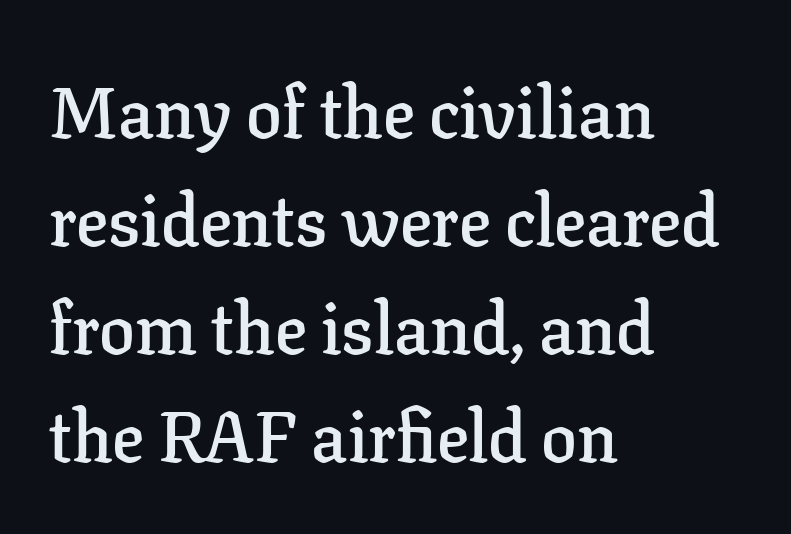
{"serif": "yes", "italic": "no", "bold": "semi", "weight": "semibold", "width": "normal", "stroke_contrast": "low", "x_height": "medium", "monospaced": "no", "underline": "no", "align": "left", "line_spacing": "normal", "line_spacing_ratio": 1.52, "letter_spacing": "normal", "letter_spacing_em": 0.0, "glyph_px": 71}
